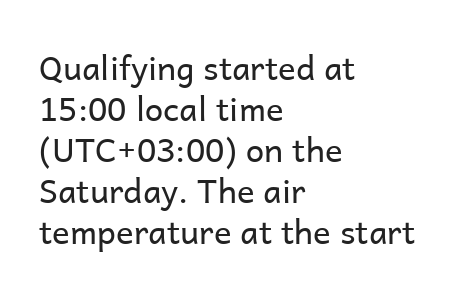
Do the characters align in a grid? No, the font is proportional. This sample uses plain, unmodified letter spacing. The lettering stays uniformly vertical, giving the passage a roman look. A bare baseline throughout the passage. Font category for this specimen: sans-serif. Ink coverage per letter is moderate at most.
